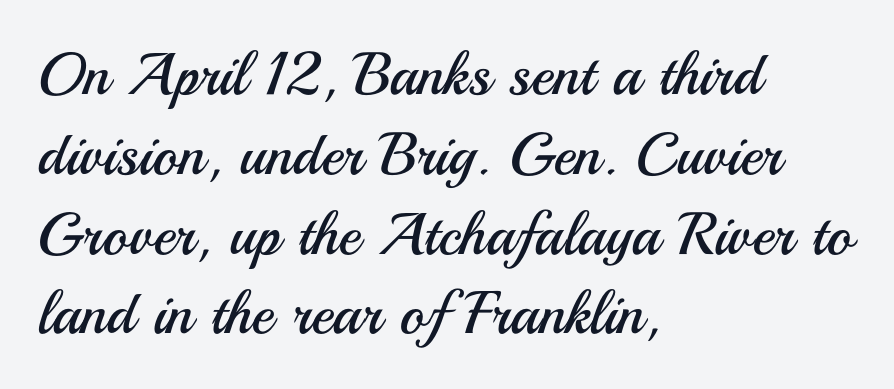
Q: Is the text bold? A: No.
Q: Is the text italic (slanted)? A: Yes.
Q: Is the typeface a serif or a sans-serif typeface? A: Sans-serif.
Q: Is the text underlined? A: No.
Q: How is the paragraph aligned? A: Left-aligned.
Q: Is the spacing between letters normal or unusually wide? A: Normal.
Q: Is the spacing between lines tight, normal or loose? A: Normal.
Q: Width (condensed, normal, or wide)? A: Normal.
Q: Stroke contrast? A: Medium.
Q: x-height? A: Small.
Q: Monospaced? A: No.
